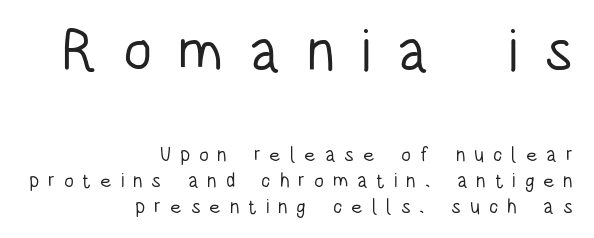
A normal amount of white space separates one row of letters from the next. The axis of the letterforms is exactly vertical. Type style note: lacks serifs. Typeset ragged left — the right edge is the straight one. Proportional: the letters do not fall into vertical columns. Whoever set this made the first block the dominant, larger element.
